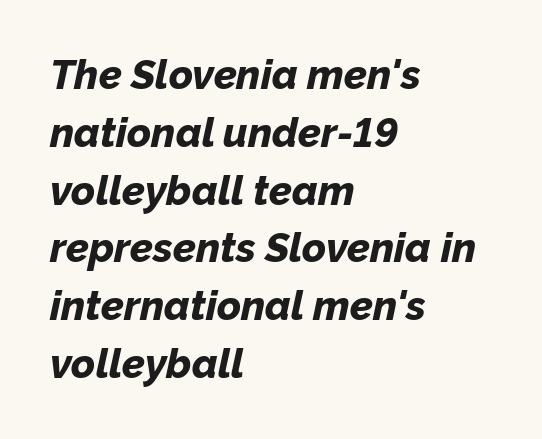
{"italic": "yes", "lean": "right", "slant_degrees": 12, "bold": "yes", "weight": "bold", "width": "normal", "stroke_contrast": "low", "x_height": "medium", "monospaced": "no", "underline": "no", "align": "left", "line_spacing": "normal", "line_spacing_ratio": 1.41, "letter_spacing": "normal", "letter_spacing_em": 0.0, "glyph_px": 41}
